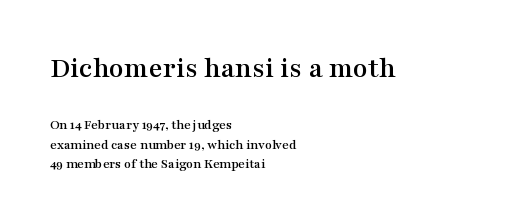
{"serif": "yes", "italic": "no", "width": "wide", "stroke_contrast": "medium", "x_height": "medium", "monospaced": "no", "underline": "no", "align": "left", "line_spacing": "normal", "line_spacing_ratio": 1.4, "letter_spacing": "normal", "letter_spacing_em": 0.0, "larger_block": "first", "size_ratio": 2.14, "glyph_px": 30}
